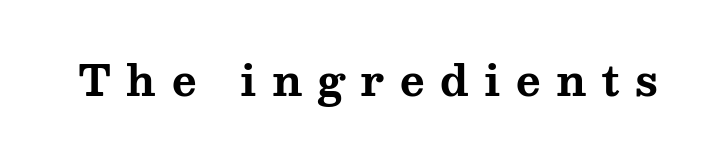
Typographically, this falls in the serif category. Tracking here is generous; glyphs stand well apart from one another. Every letter is thick-stroked: bold, no question. Designer's note — italics off, roman on.
